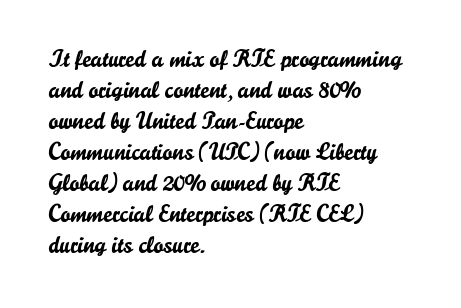
The rag falls on the right side of this text block. How would I describe the line gaps? Plain and ordinary. The gaps between neighbouring characters are ordinary and unremarkable.
